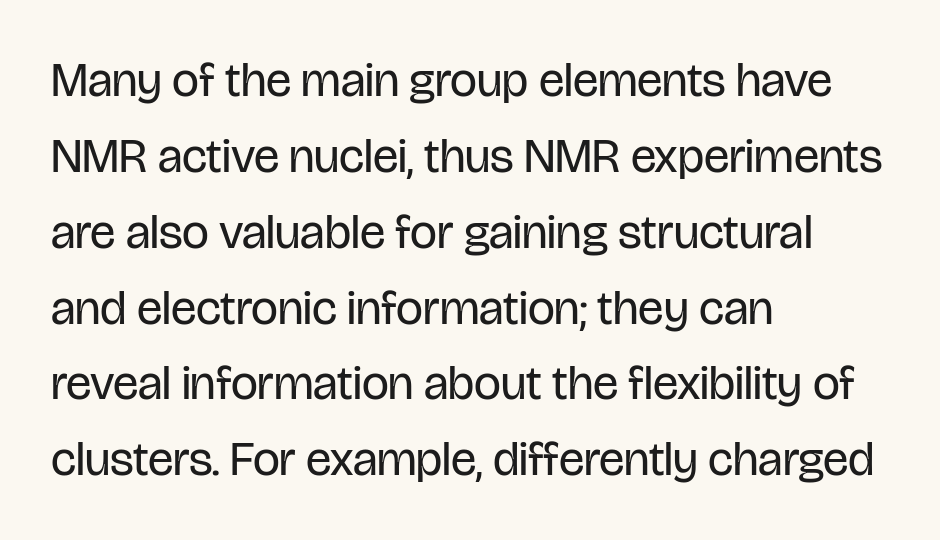
The passage shown is typeset with a sans-serif family. Quick note: interline space is typical. Descenders hang freely into open space. How are the letters spaced? Ordinarily, with no added tracking. Proportional: the letters do not fall into vertical columns.
